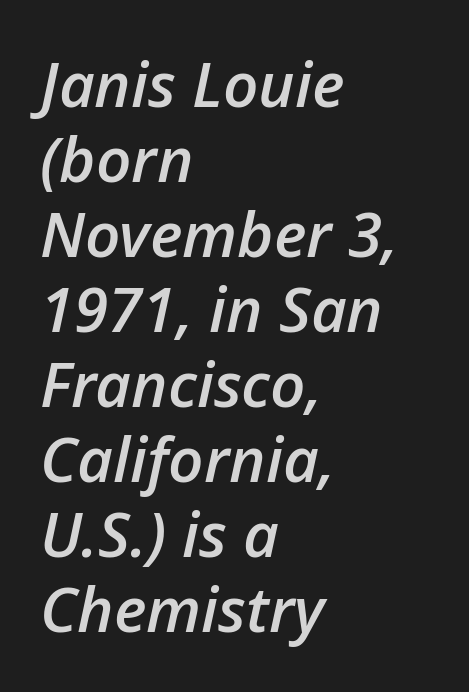
The image shows 62 px semibold type, italic (leaning right); set left-aligned, line spacing 1.21x, normal letter spacing, not underlined; low stroke contrast and a medium x-height.
